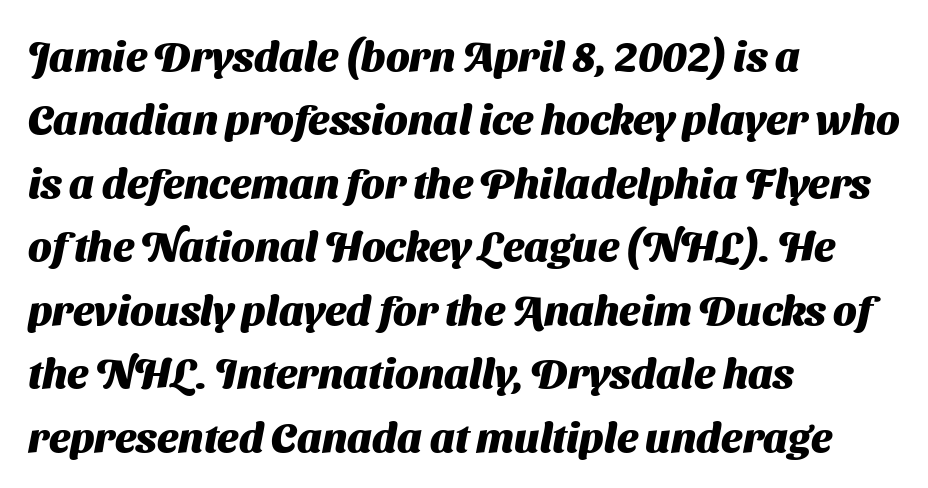
A clean baseline with only descenders dipping below it. Look at the bottom of the vertical strokes: they stop flat, with no serifs. Set as a true bold cut, around the 700 mark. This rendering leaves character spacing at its baseline value. One glance says typical: line gaps are just what's usual. Character widths vary here, with narrow letters taking less room than wide ones.
